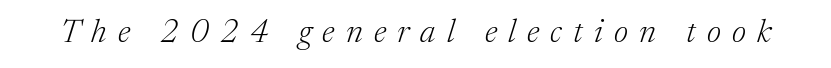
Short note: letters widely spaced. Letterform terminals end in serifs throughout the passage. The font's italic variant was chosen for this text. Counters stay open thanks to moderate or lighter strokes.
